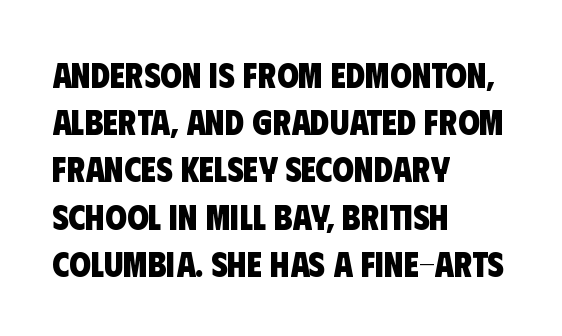
The image shows 35 px heavy, condensed sans-serif type; set left-aligned, normal line spacing (1.35x), normal letter spacing, not underlined; low stroke contrast and a large x-height.
